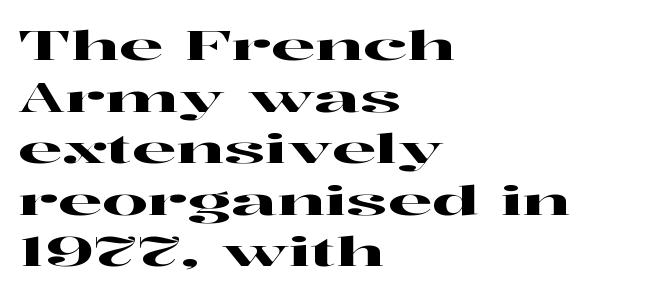
{"serif": "yes", "italic": "no", "width": "wide", "stroke_contrast": "high", "x_height": "medium", "monospaced": "no", "underline": "no", "align": "left", "line_spacing": "normal", "line_spacing_ratio": 1.29, "letter_spacing": "normal", "letter_spacing_em": 0.0, "glyph_px": 40}
